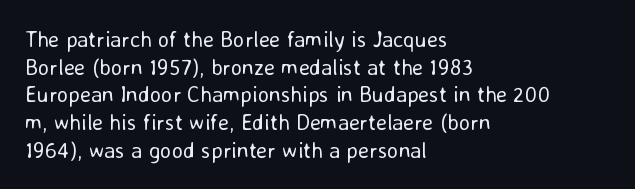
Q: Is the text bold? A: No.
Q: Is the text italic (slanted)? A: No, it is upright.
Q: Is the text underlined? A: No.
Q: How is the paragraph aligned? A: Left-aligned.
Q: Is the spacing between letters normal or unusually wide? A: Normal.
Q: Is the spacing between lines tight, normal or loose? A: Normal.
